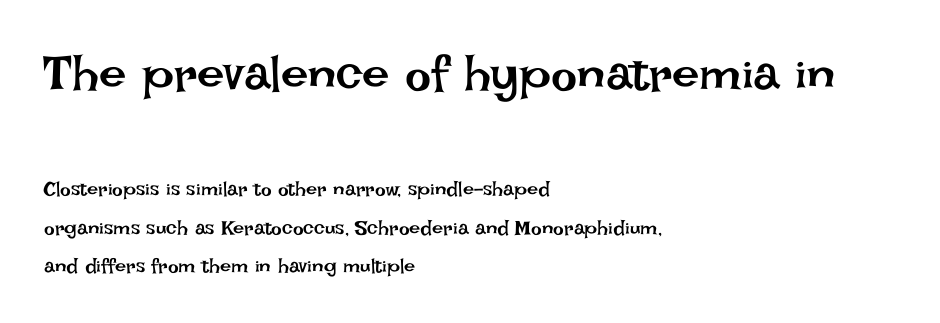
{"italic": "no", "bold": "no", "weight": "regular", "width": "normal", "stroke_contrast": "low", "x_height": "large", "monospaced": "no", "underline": "no", "align": "left", "line_spacing": "loose", "line_spacing_ratio": 1.92, "letter_spacing": "normal", "letter_spacing_em": 0.0, "larger_block": "first", "size_ratio": 2.45, "glyph_px": 49}
